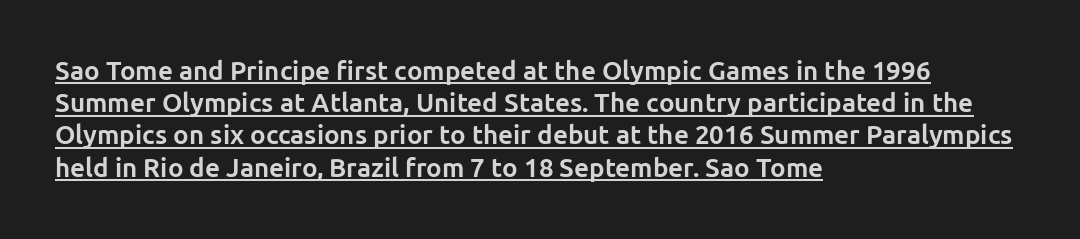
Visually the block forms a straight wall on the left and a jagged coastline on the right. Check the space under the baseline: a stroke is drawn there. Caption: standard tracking, unaltered. You can tell it's not italic because the verticals are truly vertical. Heavy, bold letterforms.
